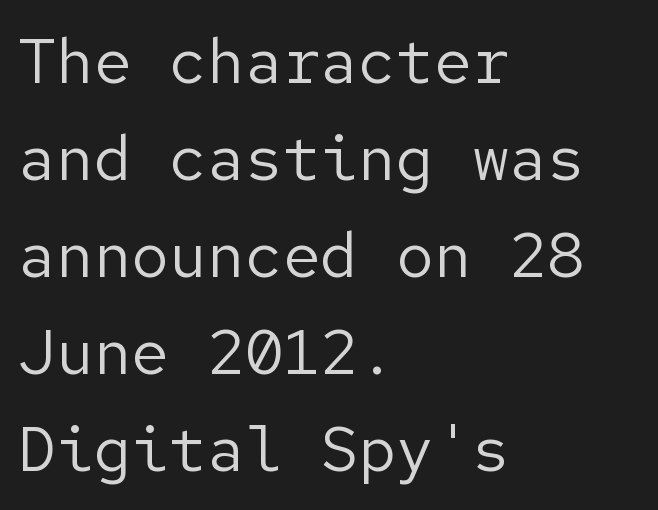
{"serif": "no", "italic": "no", "bold": "no", "weight": "regular", "width": "normal", "stroke_contrast": "low", "x_height": "medium", "underline": "no", "align": "left", "line_spacing": "normal", "line_spacing_ratio": 1.54, "letter_spacing": "normal", "letter_spacing_em": 0.0, "glyph_px": 63}
